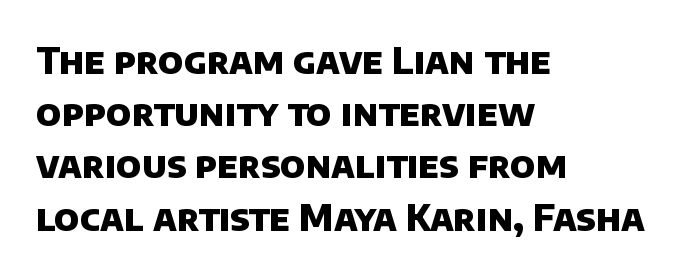
{"serif": "no", "bold": "yes", "weight": "heavy", "width": "normal", "stroke_contrast": "low", "x_height": "large", "monospaced": "no", "underline": "no", "align": "left", "line_spacing": "normal", "line_spacing_ratio": 1.45, "letter_spacing": "normal", "letter_spacing_em": 0.0, "glyph_px": 36}
